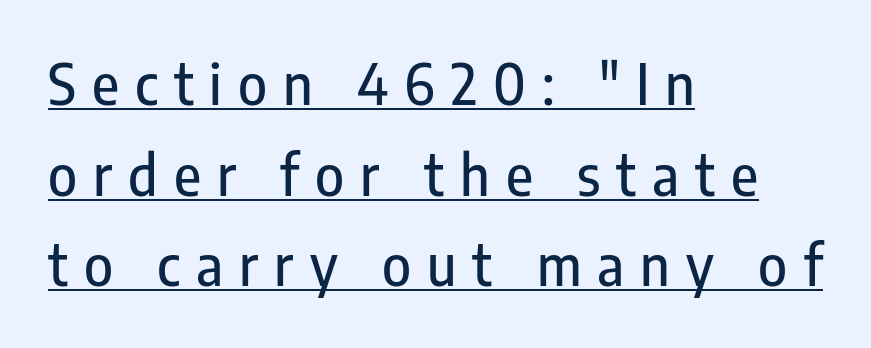
Q: Is the text italic (slanted)? A: No, it is upright.
Q: Is the typeface a serif or a sans-serif typeface? A: Sans-serif.
Q: Is the text underlined? A: Yes.
Q: How is the paragraph aligned? A: Left-aligned.
Q: Is the spacing between letters normal or unusually wide? A: Unusually wide.
Q: Is the spacing between lines tight, normal or loose? A: Normal.
Q: Width (condensed, normal, or wide)? A: Condensed.
Q: Stroke contrast? A: Low.
Q: x-height? A: Medium.
Q: Monospaced? A: No.
